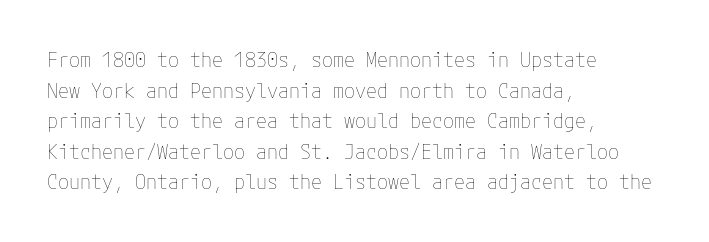
{"italic": "no", "bold": "no", "underline": "no", "align": "left", "line_spacing": "normal", "line_spacing_ratio": 1.53, "letter_spacing": "normal", "letter_spacing_em": 0.0, "glyph_px": 20}
